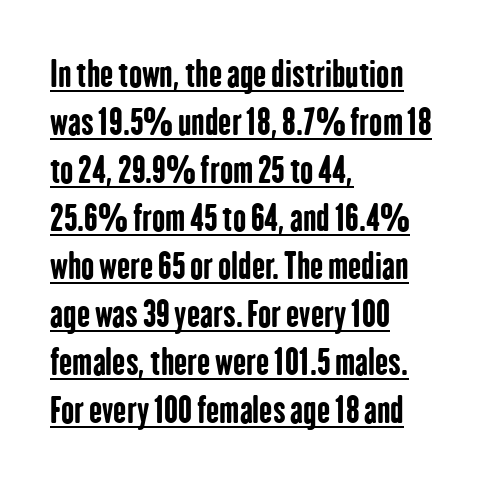
{"serif": "no", "italic": "no", "bold": "yes", "weight": "bold", "width": "condensed", "stroke_contrast": "low", "x_height": "medium", "monospaced": "no", "underline": "yes", "align": "left", "line_spacing": "normal", "line_spacing_ratio": 1.37, "letter_spacing": "normal", "letter_spacing_em": 0.0, "glyph_px": 35}
